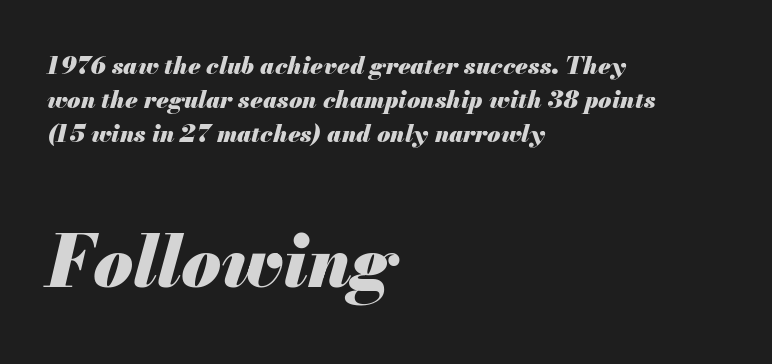
The glyphs have the mass of a bold cut. These lines are rendered in a variable-pitch font. Nobody drew a line under any word here. There's an unmistakable incline to the writing here.
